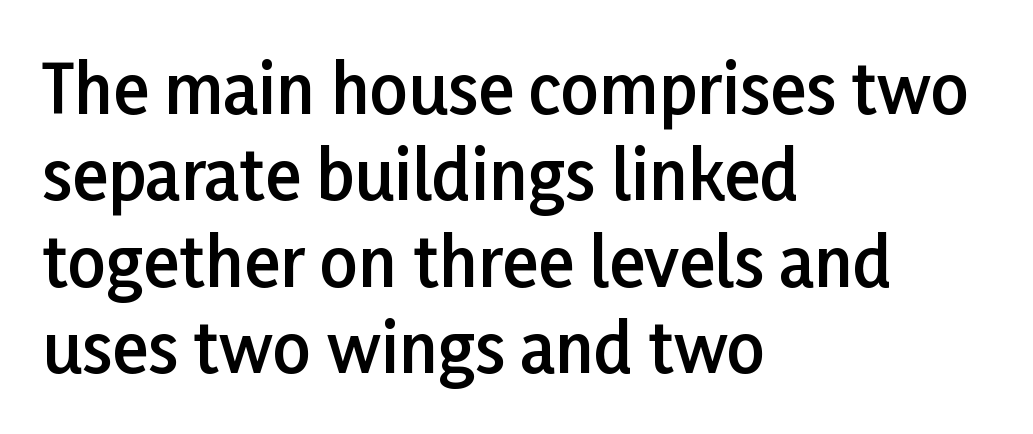
The image shows 67 px semibold sans-serif type, upright; set left-aligned, normal line spacing (1.29x), normal letter spacing, not underlined; low stroke contrast and a medium x-height.
